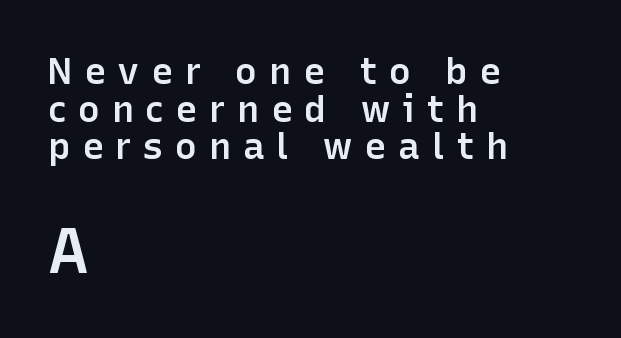
{"serif": "no", "italic": "no", "bold": "semi", "weight": "semibold", "width": "normal", "stroke_contrast": "low", "x_height": "medium", "monospaced": "no", "underline": "no", "align": "left", "line_spacing": "tight", "line_spacing_ratio": 1.02, "letter_spacing": "wide", "letter_spacing_em": 0.31, "larger_block": "second", "size_ratio": 1.73, "glyph_px": 64}
